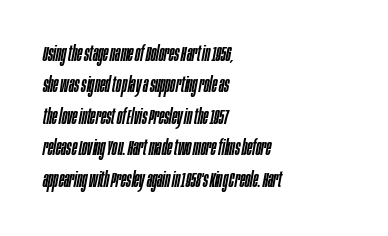
{"italic": "yes", "lean": "right", "slant_degrees": 10, "underline": "no", "align": "left", "line_spacing": "normal", "line_spacing_ratio": 1.43, "letter_spacing": "normal", "letter_spacing_em": 0.0, "glyph_px": 22}
